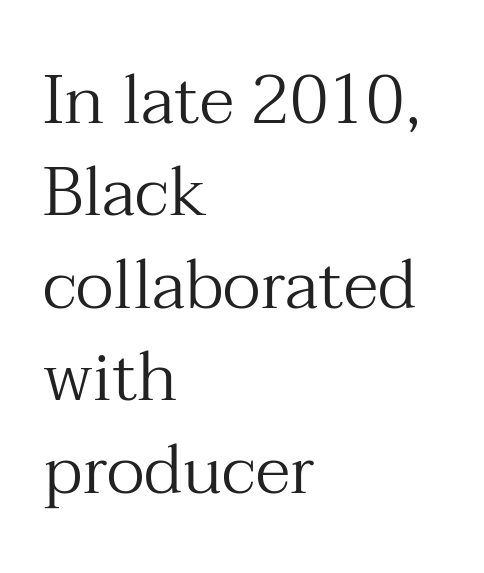
The image shows 68 px regular-weight serif type, upright; set left-aligned, normal line spacing (1.36x), normal letter spacing, not underlined; medium stroke contrast and a medium x-height.
